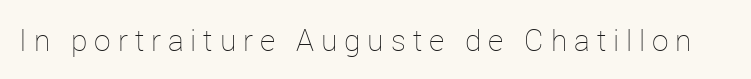
Q: Is the text bold? A: No.
Q: Is the text italic (slanted)? A: No, it is upright.
Q: Is the text underlined? A: No.
Q: Is the spacing between letters normal or unusually wide? A: Unusually wide.
Q: Width (condensed, normal, or wide)? A: Normal.
Q: Stroke contrast? A: Low.
Q: x-height? A: Medium.
Q: Monospaced? A: No.
